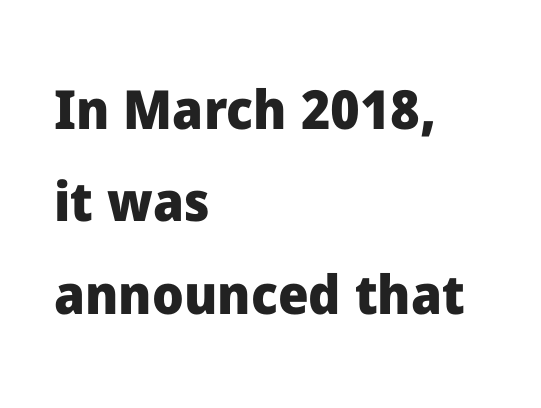
Q: Is the text bold? A: Yes.
Q: Is the text italic (slanted)? A: No, it is upright.
Q: Is the typeface a serif or a sans-serif typeface? A: Sans-serif.
Q: Is the text underlined? A: No.
Q: How is the paragraph aligned? A: Left-aligned.
Q: Is the spacing between letters normal or unusually wide? A: Normal.
Q: Width (condensed, normal, or wide)? A: Normal.
Q: Stroke contrast? A: Low.
Q: x-height? A: Medium.
Q: Monospaced? A: No.
